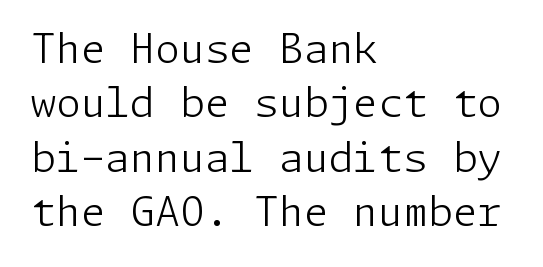
Words float on clear page, feet unadorned. Leading matches the norm, producing a regular column. Italic: no, the glyphs are upright roman. Every row of glyphs begins at an identical x-position on the left.
